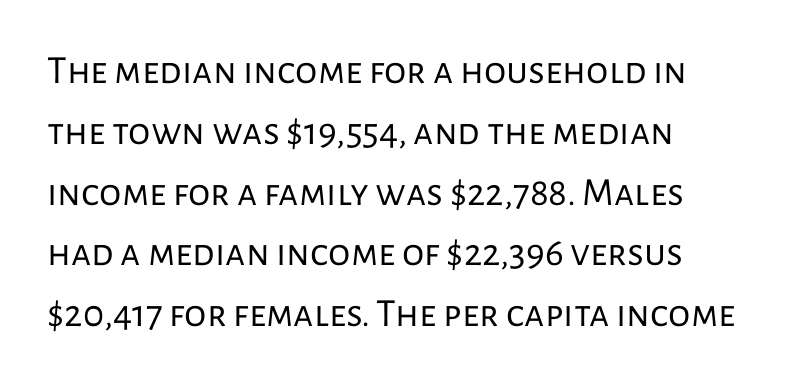
The image shows 40 px regular-weight sans-serif type, upright; set left-aligned, normal line spacing (1.52x), normal letter spacing, not underlined; low stroke contrast and a medium x-height.
